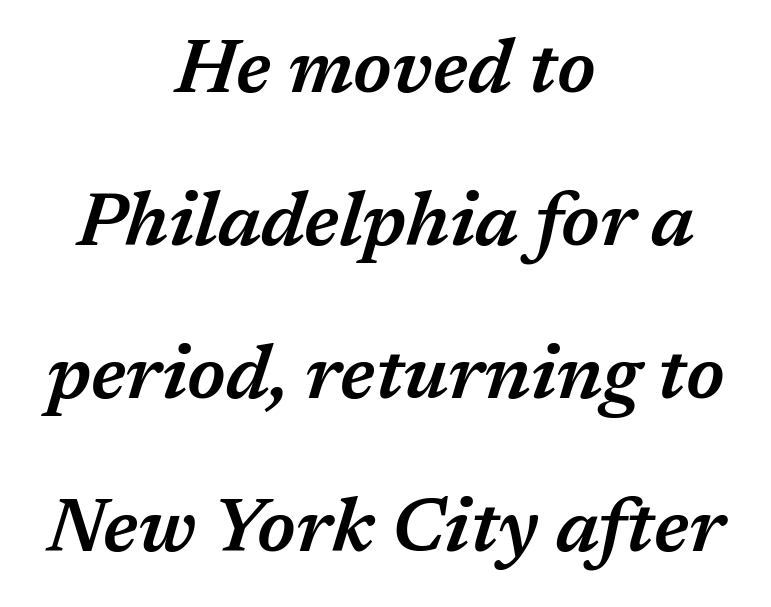
The sample has been set in demibold, a notch under bold. Looks like regular typesetting: each glyph gets only the width it needs. The space directly below the letters is spotless. One glance says open: line gaps are wider than usual. Layout note: lines centered. Notice how the stems are inclined rather than vertical — that's the hallmark of italics.
